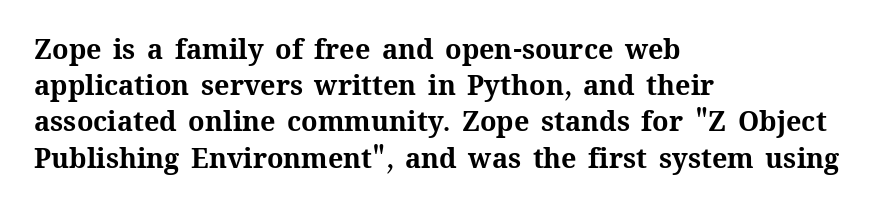
{"italic": "no", "bold": "yes", "underline": "no", "align": "left", "line_spacing": "normal", "line_spacing_ratio": 1.34, "letter_spacing": "normal", "letter_spacing_em": 0.0, "glyph_px": 27}
